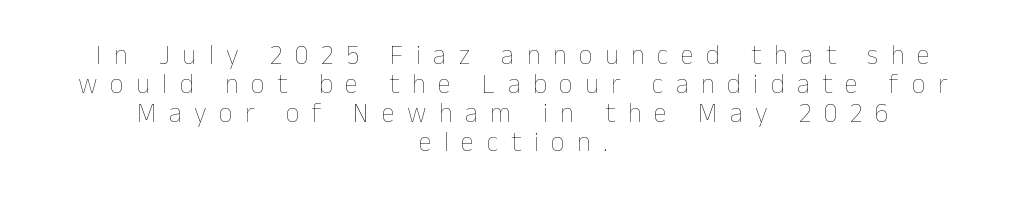
The compositor balanced each line on the midline. Words float on clear page, feet unadorned. Every character sits straight up, as roman type does. What's the leading like? Squeezed, with rows nearly overlapping. The face looks like a standard text weight, possibly lighter.
